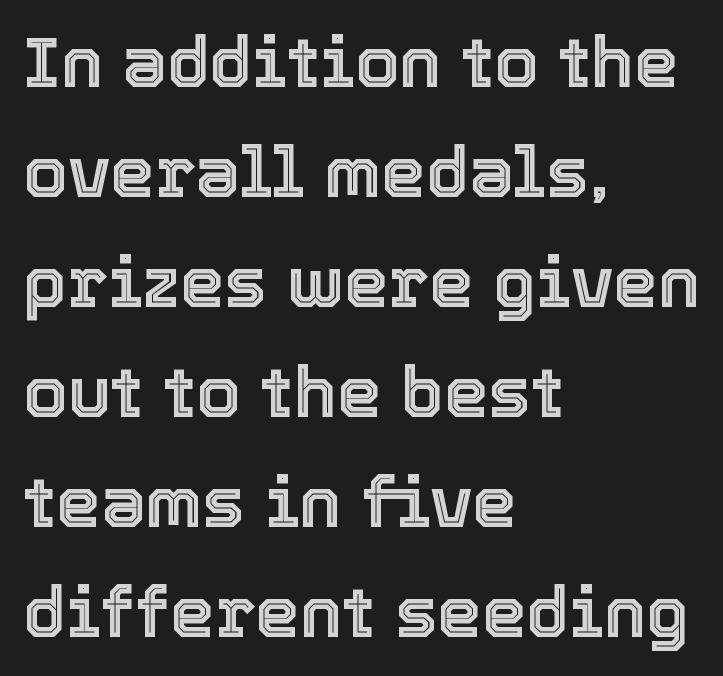
The axis of the letterforms is exactly vertical. The baseline area is clear. The face used here is proportionally spaced, like ordinary book or web type. In terms of letterspacing, this is plain default setting.
